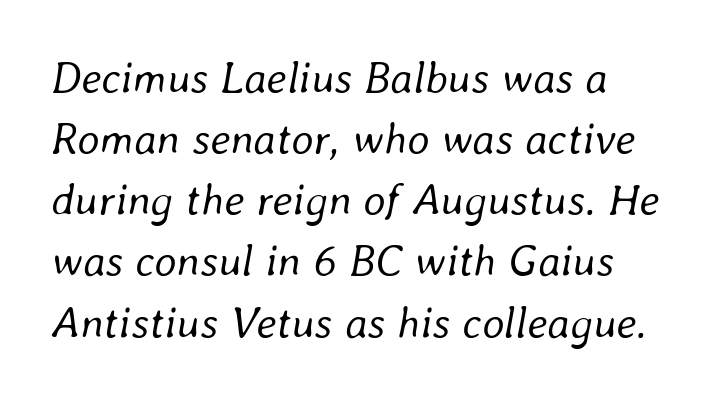
The image shows 44 px regular-weight type, italic (leaning right); set normal line spacing (1.39x), normal letter spacing, not underlined; low stroke contrast and a medium x-height.
